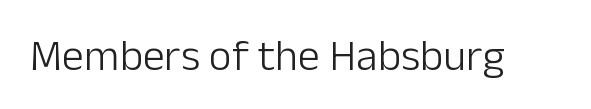
The image shows 44 px light sans-serif type, upright; set normal letter spacing, not underlined; low stroke contrast and a medium x-height.
